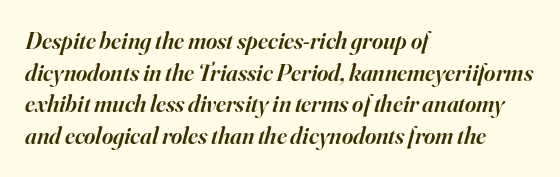
{"italic": "yes", "lean": "right", "slant_degrees": 16, "bold": "semi", "underline": "no", "align": "left", "line_spacing": "normal", "line_spacing_ratio": 1.32, "letter_spacing": "normal", "letter_spacing_em": 0.0, "glyph_px": 24}
